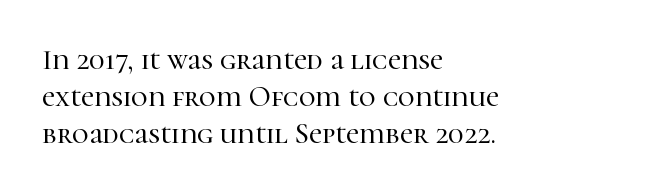
Font category for this specimen: serif. Spacing verdict: proportional, widths tailored to each character. Plain, unruled lines of type. This sample is left-justified, so line endings fall wherever the words run out.
